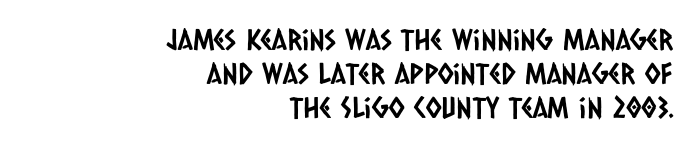
The image shows 29 px condensed sans-serif type; set right-aligned, line spacing 1.18x, normal letter spacing, not underlined; low stroke contrast and a large x-height.
